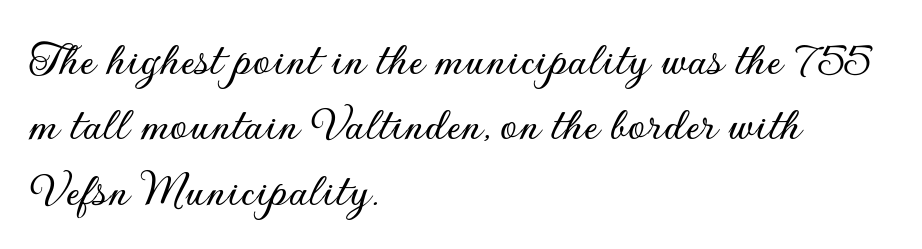
Note the varied advance widths — an 'i' is clearly narrower than an 'm'. Vertically, the passage feels balanced, rows spaced as you'd expect. Line beginnings align vertically; line endings do not. Tracking here is standard; glyphs follow each other at the usual distance. Stroke terminals: plain, sans-serif.
